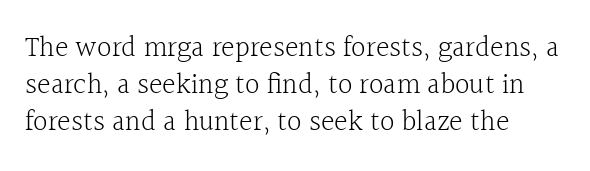
Q: Is the text bold? A: No.
Q: Is the text italic (slanted)? A: No, it is upright.
Q: Is the typeface a serif or a sans-serif typeface? A: Serif.
Q: Is the text underlined? A: No.
Q: How is the paragraph aligned? A: Left-aligned.
Q: Is the spacing between letters normal or unusually wide? A: Normal.
Q: Is the spacing between lines tight, normal or loose? A: Normal.
Q: Width (condensed, normal, or wide)? A: Normal.
Q: x-height? A: Medium.
Q: Monospaced? A: No.
